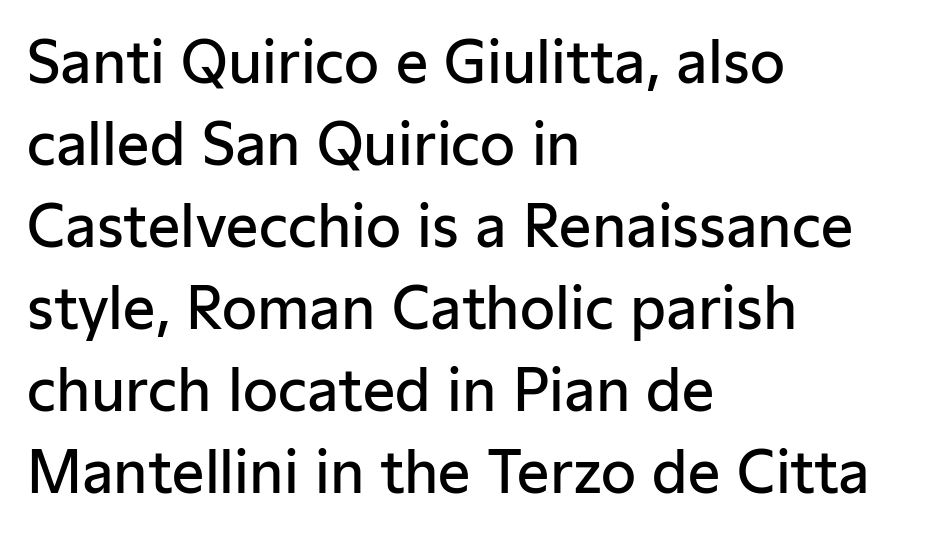
{"serif": "no", "italic": "no", "bold": "semi", "weight": "semibold", "width": "normal", "stroke_contrast": "low", "x_height": "medium", "monospaced": "no", "underline": "no", "align": "left", "line_spacing": "normal", "line_spacing_ratio": 1.44, "letter_spacing": "normal", "letter_spacing_em": 0.0, "glyph_px": 57}
